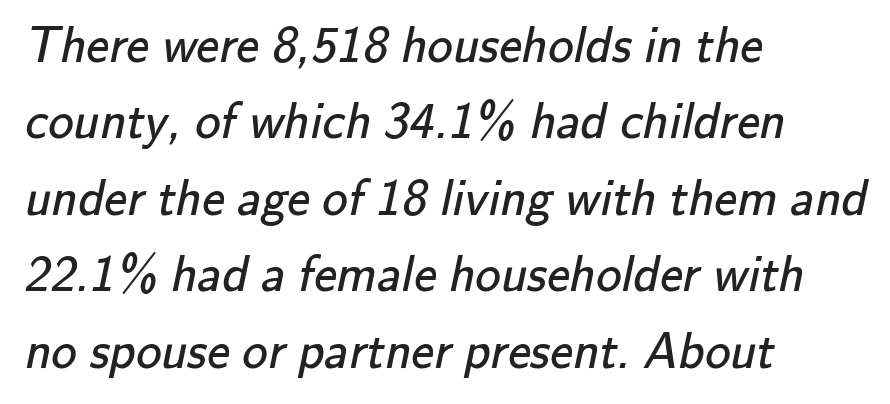
{"serif": "no", "bold": "no", "weight": "regular", "width": "normal", "stroke_contrast": "low", "x_height": "small", "monospaced": "no", "underline": "no", "align": "left", "line_spacing": "normal", "line_spacing_ratio": 1.5, "letter_spacing": "normal", "letter_spacing_em": 0.0, "glyph_px": 51}
